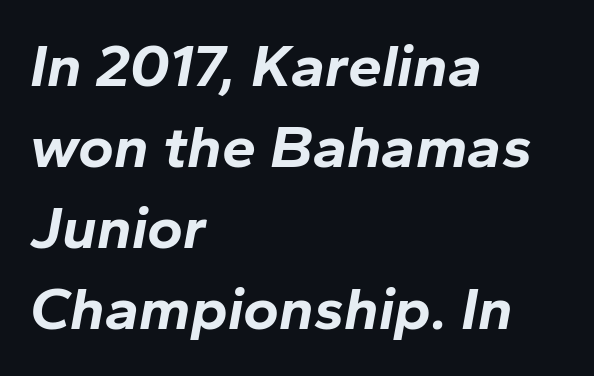
Q: Is the text bold? A: Yes.
Q: Is the text italic (slanted)? A: Yes, it leans right by about 10 degrees.
Q: Is the text underlined? A: No.
Q: How is the paragraph aligned? A: Left-aligned.
Q: Is the spacing between letters normal or unusually wide? A: Normal.
Q: Is the spacing between lines tight, normal or loose? A: Normal.
Q: Width (condensed, normal, or wide)? A: Normal.
Q: Stroke contrast? A: Low.
Q: x-height? A: Medium.
Q: Monospaced? A: No.
